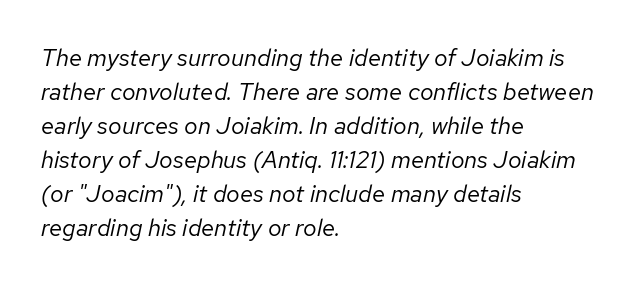
These lines stack with their left ends in a neat column. Default kerning and tracking; the words read as compact shapes. The space between consecutive lines is moderate. Underline: absent. The passage shown is not bold in any degree. Rendered with sloped, italic letterforms.
